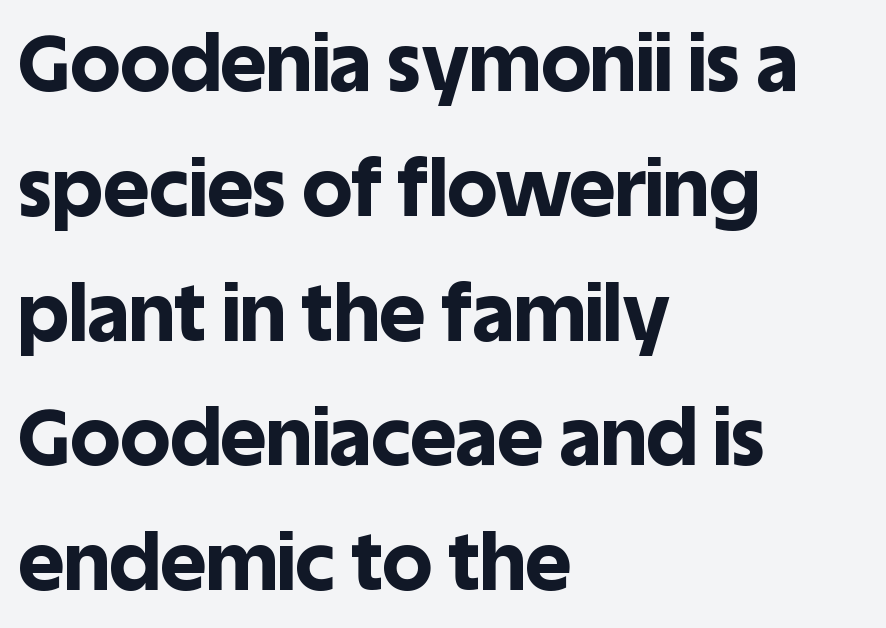
The image shows 79 px bold sans-serif type, upright; set left-aligned, normal line spacing (1.58x), normal letter spacing, not underlined; a large x-height.
